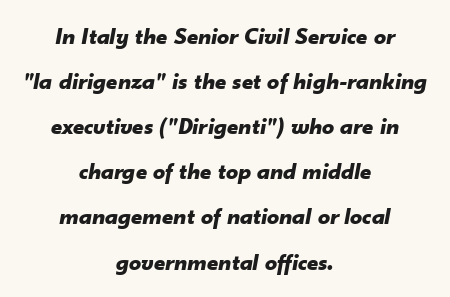
Is the type slanted? Yes — the strokes lean at a clear angle. The letters sit at their default tracking, neither squeezed nor spread. Bare-footed words on every line. Which margin do the lines hug? Neither — every line sits in the middle. Heavy-handed strokes throughout: this text is bold.
